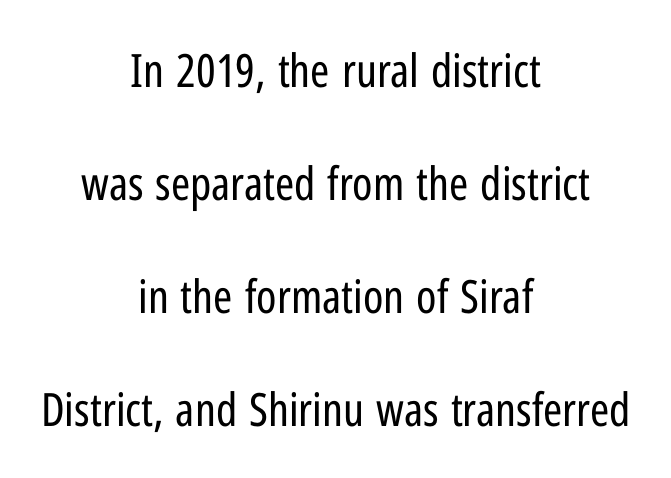
Weight: regular or lighter. In terms of letterform style, serifs are entirely absent. Spacing verdict: proportional, widths tailored to each character. The specimen reads as upright at a glance. Reading down the block, each line starts at a different indent, mirrored at its end.
